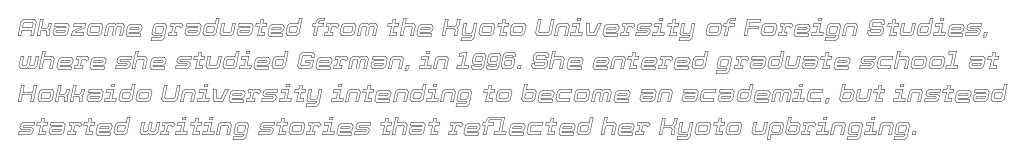
{"italic": "yes", "lean": "right", "slant_degrees": 12, "underline": "no", "line_spacing": "normal", "line_spacing_ratio": 1.44, "letter_spacing": "normal", "letter_spacing_em": 0.0, "glyph_px": 23}
